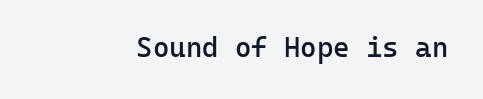
{"serif": "no", "italic": "no", "bold": "semi", "weight": "semibold", "width": "normal", "stroke_contrast": "low", "x_height": "medium", "monospaced": "yes", "underline": "no", "letter_spacing": "normal", "letter_spacing_em": 0.0, "glyph_px": 28}
